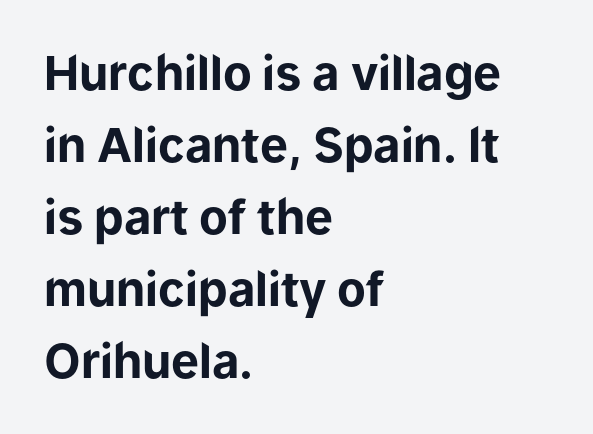
Casual observation: everything's shoved over to the left. A normal amount of white space separates one row of letters from the next. Nobody drew a line under any word here. The font's upright variant was chosen for this text. The letters advance in unequal steps, a hallmark of proportional type. Each letter's strokes conclude bluntly, with no projecting serifs.
